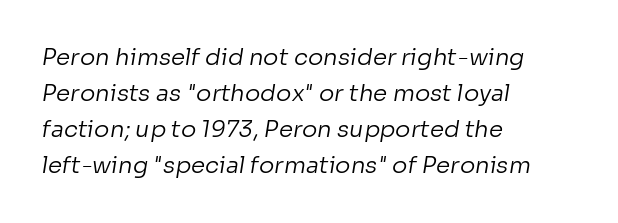
{"bold": "no", "underline": "no", "align": "left", "line_spacing": "normal", "line_spacing_ratio": 1.57, "letter_spacing": "normal", "letter_spacing_em": 0.0, "glyph_px": 23}
